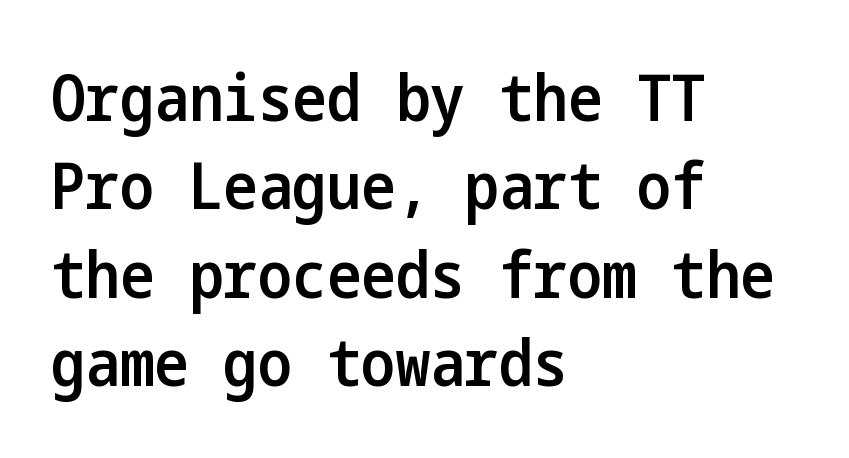
The image shows 65 px semibold, condensed sans-serif type, upright; set left-aligned, normal line spacing (1.36x), normal letter spacing, not underlined; low stroke contrast and a medium x-height.
